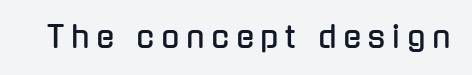
A bare baseline throughout the passage. Proportional: the letters do not fall into vertical columns. Grotesque or geometric, the face here clearly has no serifs. Observe the wide spacing: letters keep a clear distance from each other. The lettering stays uniformly vertical, giving the passage a roman look.
